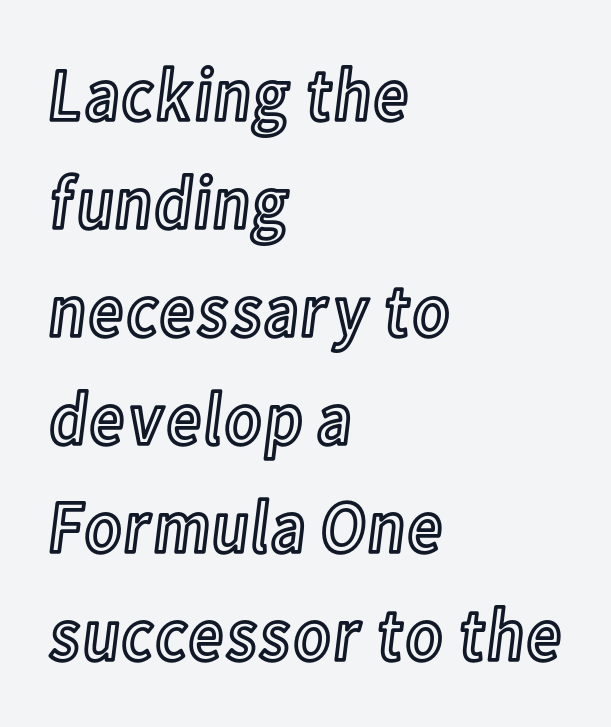
Q: Is the text italic (slanted)? A: Yes.
Q: Is the text underlined? A: No.
Q: How is the paragraph aligned? A: Left-aligned.
Q: Is the spacing between letters normal or unusually wide? A: Normal.
Q: Is the spacing between lines tight, normal or loose? A: Normal.
Q: Width (condensed, normal, or wide)? A: Condensed.
Q: x-height? A: Medium.
Q: Monospaced? A: No.
